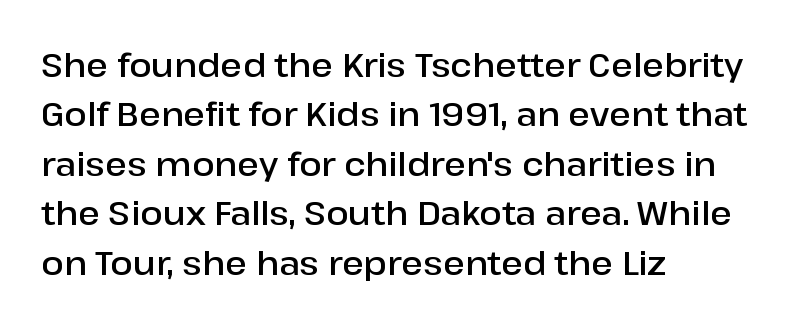
Q: Is the text bold? A: Semi-bold.
Q: Is the text italic (slanted)? A: No, it is upright.
Q: Is the typeface a serif or a sans-serif typeface? A: Sans-serif.
Q: Is the text underlined? A: No.
Q: How is the paragraph aligned? A: Left-aligned.
Q: Is the spacing between letters normal or unusually wide? A: Normal.
Q: Is the spacing between lines tight, normal or loose? A: Normal.
Q: Width (condensed, normal, or wide)? A: Normal.
Q: Stroke contrast? A: Low.
Q: x-height? A: Medium.
Q: Monospaced? A: No.
